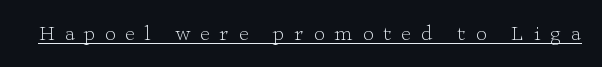
The image shows 21 px text type, upright; set unusually wide letter spacing (+0.47 em), underlined.
